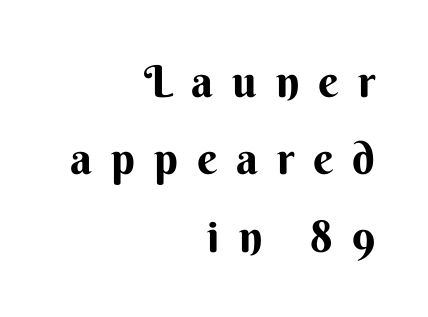
The image shows 44 px bold sans-serif type, upright; set right-aligned, line spacing 1.76x, unusually wide letter spacing (+0.43 em), not underlined; medium stroke contrast and a small x-height.
